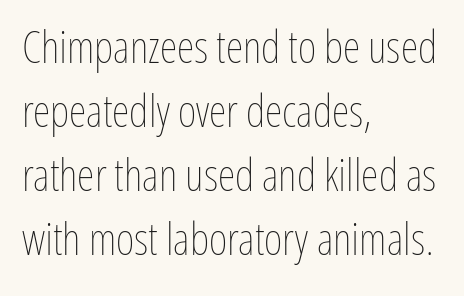
The image shows 45 px thin, condensed type, upright; set left-aligned, normal line spacing (1.42x), normal letter spacing, not underlined; low stroke contrast and a medium x-height.
